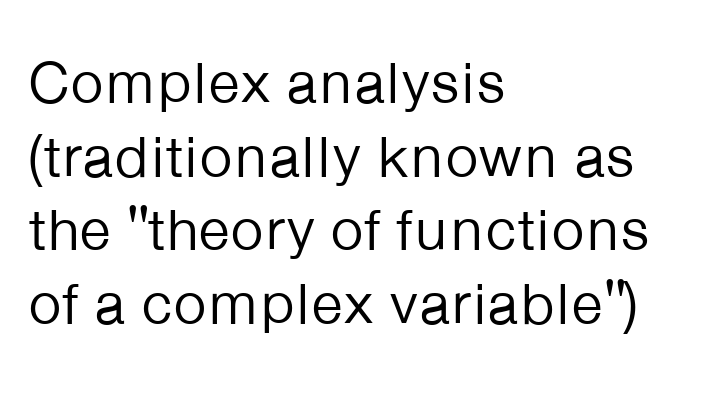
{"serif": "no", "italic": "no", "bold": "no", "weight": "regular", "width": "normal", "stroke_contrast": "low", "x_height": "medium", "monospaced": "no", "underline": "no", "align": "left", "line_spacing": "normal", "line_spacing_ratio": 1.25, "letter_spacing": "normal", "letter_spacing_em": 0.0, "glyph_px": 59}
